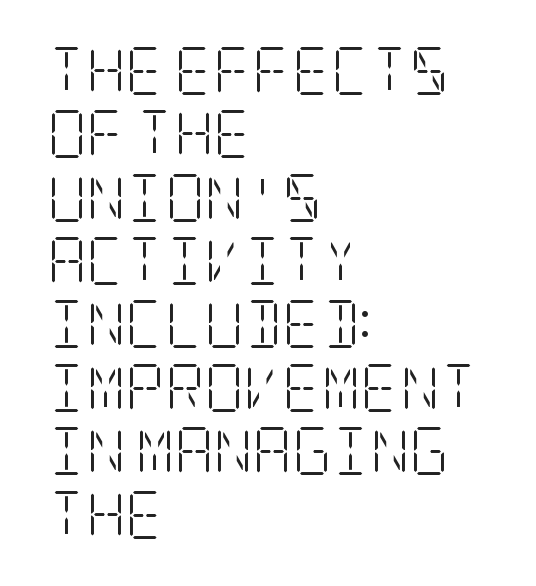
{"serif": "yes", "italic": "no", "bold": "no", "weight": "light", "width": "condensed", "stroke_contrast": "low", "x_height": "large", "underline": "no", "align": "left", "line_spacing": "normal", "line_spacing_ratio": 1.32, "letter_spacing": "normal", "letter_spacing_em": 0.0, "glyph_px": 48}
